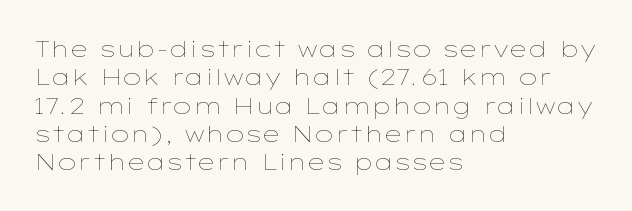
The image shows 23 px text type, upright; set left-aligned, line spacing 1.23x, normal letter spacing, not underlined.
